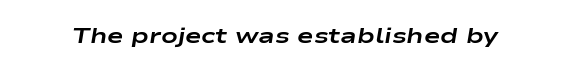
Q: Is the text bold? A: Yes.
Q: Is the text italic (slanted)? A: Yes, it leans right by about 9 degrees.
Q: Is the text underlined? A: No.
Q: Is the spacing between letters normal or unusually wide? A: Normal.
